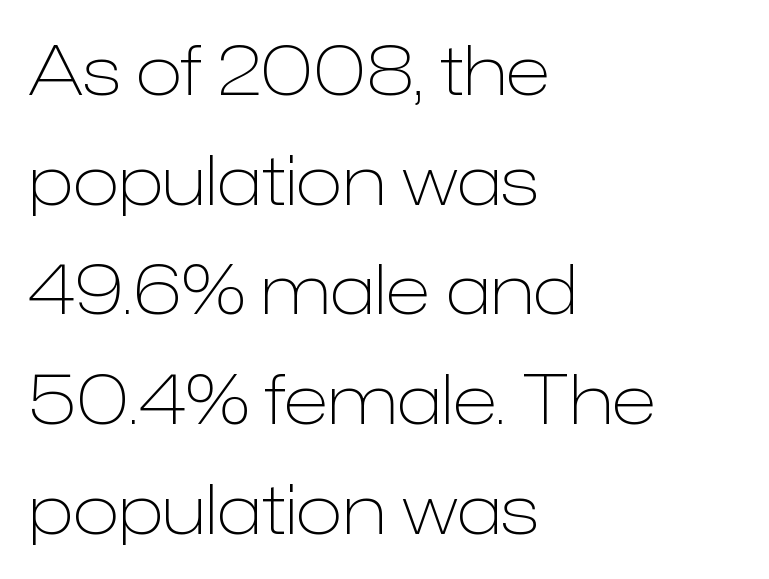
The image shows 69 px light sans-serif type, upright; set left-aligned, normal line spacing (1.59x), normal letter spacing, not underlined; low stroke contrast and a medium x-height.
